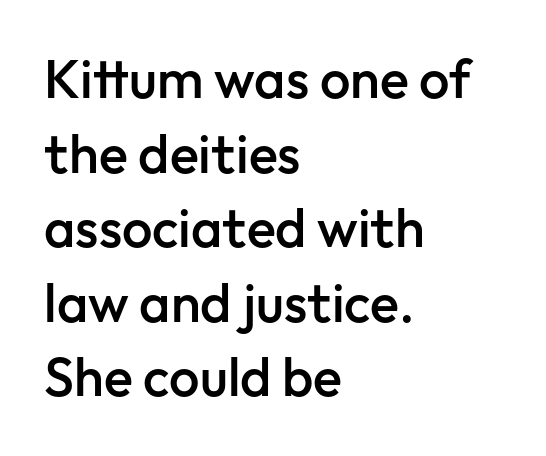
Q: Is the text bold? A: Semi-bold.
Q: Is the text italic (slanted)? A: No, it is upright.
Q: Is the typeface a serif or a sans-serif typeface? A: Sans-serif.
Q: Is the text underlined? A: No.
Q: How is the paragraph aligned? A: Left-aligned.
Q: Is the spacing between letters normal or unusually wide? A: Normal.
Q: Is the spacing between lines tight, normal or loose? A: Normal.
Q: Width (condensed, normal, or wide)? A: Normal.
Q: Stroke contrast? A: Low.
Q: x-height? A: Medium.
Q: Monospaced? A: No.
